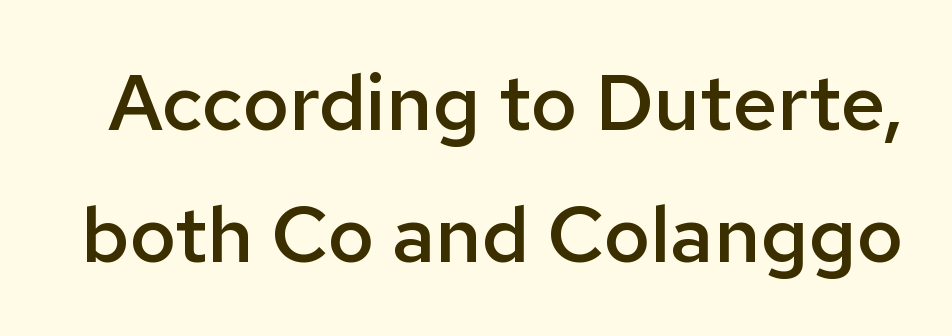
Decoration check: the copy has no underline. The typography opts for an upright posture over an oblique one. The passage shown is typed in a proportional face where columns would drift. Line spacing here is normal. Tracking value appears to be zero — textbook default spacing. Does the weight exceed regular? Yes, but only to semibold.
